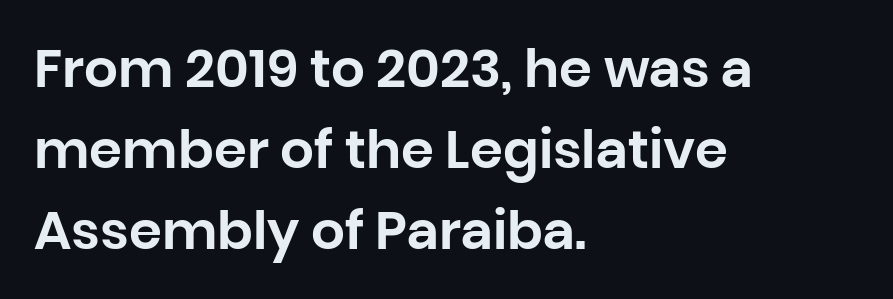
{"serif": "no", "italic": "no", "width": "normal", "stroke_contrast": "low", "x_height": "large", "monospaced": "no", "underline": "no", "align": "left", "line_spacing": "normal", "line_spacing_ratio": 1.53, "letter_spacing": "normal", "letter_spacing_em": 0.0, "glyph_px": 53}
